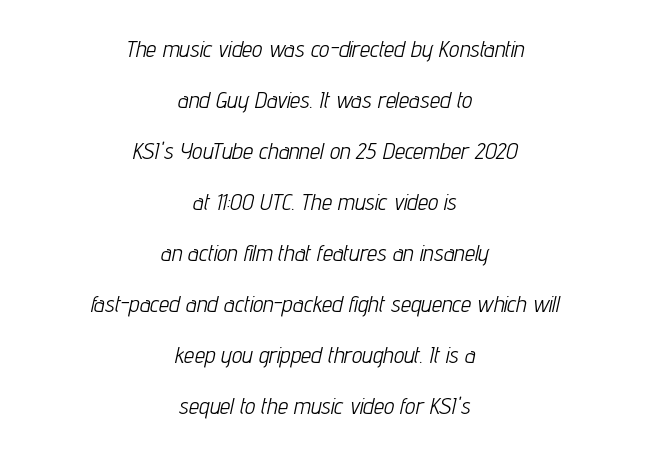
The setting favours the middle, as headings and verse often do. This rendering leaves character spacing at its baseline value. Check the space under the baseline: it is left empty. An italicized treatment has been applied to the whole sample. This block would shrink considerably if given ordinary leading; it's expanded now. Stems here are at most as thick as an everyday book face.
